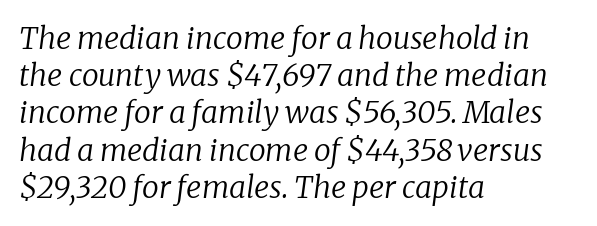
The typesetter chose a ragged-right arrangement here. The zone under the glyphs is completely vacant. Font category for this specimen: serif. The letters sit at their default tracking, neither squeezed nor spread. No chunkiness to these letters — they're not bold.
